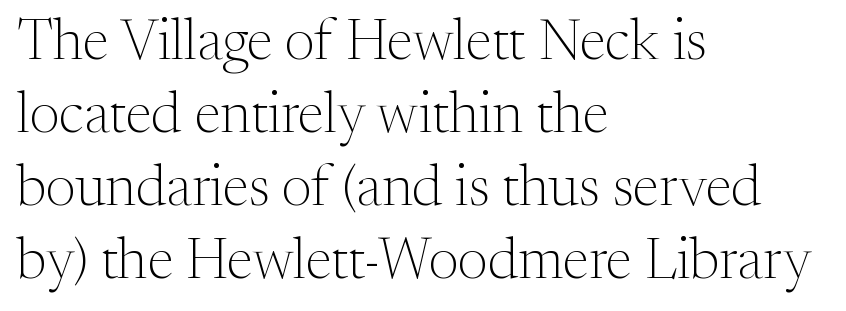
The image shows 57 px light serif type, upright; set left-aligned, normal line spacing (1.28x), normal letter spacing, not underlined; medium stroke contrast and a medium x-height.
